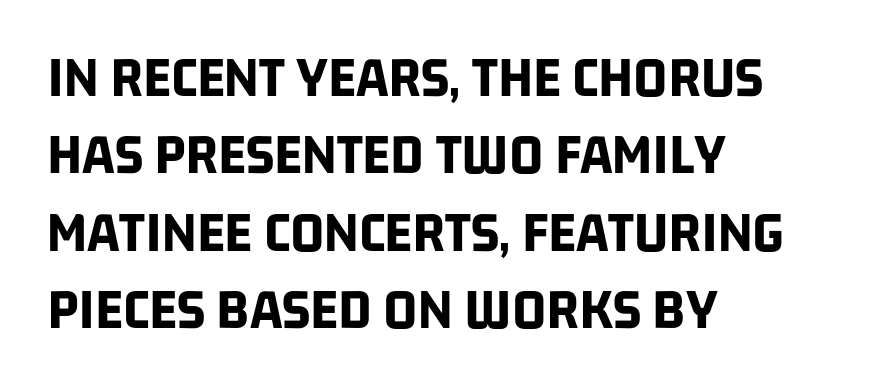
Descender tails drop into unmarked territory. Is the block centered? No — it sits flush against the left margin. Leading: standard. Here the glyphs are tracked normally, forming tight word shapes. The passage shown is typed in a proportional face where columns would drift. Unlike a traditional serif, this face leaves its strokes unadorned.
